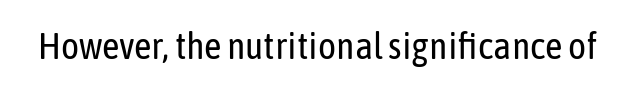
Q: Is the text bold? A: No.
Q: Is the text italic (slanted)? A: No, it is upright.
Q: Is the typeface a serif or a sans-serif typeface? A: Sans-serif.
Q: Is the text underlined? A: No.
Q: Is the spacing between letters normal or unusually wide? A: Normal.
Q: Width (condensed, normal, or wide)? A: Condensed.
Q: Stroke contrast? A: Low.
Q: x-height? A: Medium.
Q: Monospaced? A: No.
